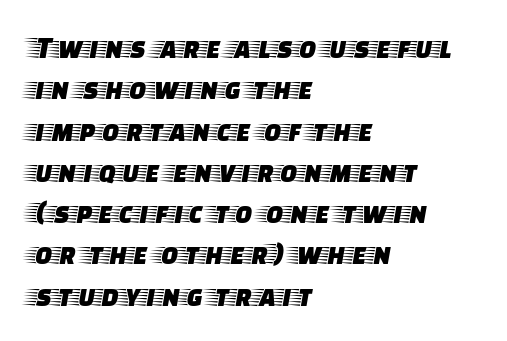
The image shows 32 px wide serif type; set left-aligned, normal line spacing (1.29x), normal letter spacing, not underlined; low stroke contrast and a large x-height.
